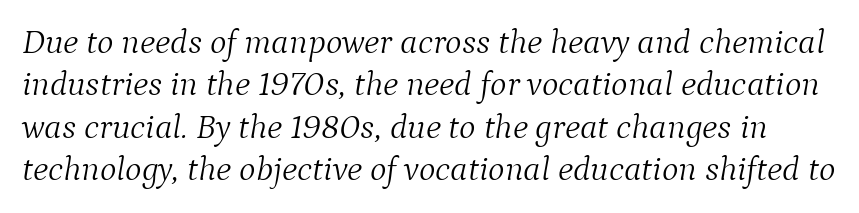
Each stroke keeps to a modest, everyday thickness or less. The string is rendered with underlining switched off. Looking at the ascenders, they clearly lean. In terms of letterspacing, this is plain default setting. Check where the strokes stop: tiny serifs finish them off. This sample has the flowing, uneven cadence of proportional lettering.
